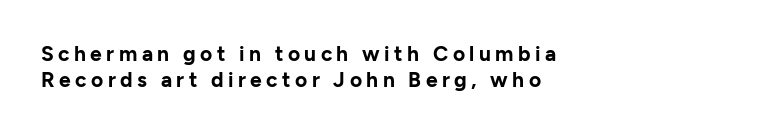
{"italic": "no", "bold": "yes", "underline": "no", "align": "left", "line_spacing": "normal", "line_spacing_ratio": 1.26, "letter_spacing": "wide", "letter_spacing_em": 0.21, "glyph_px": 21}
